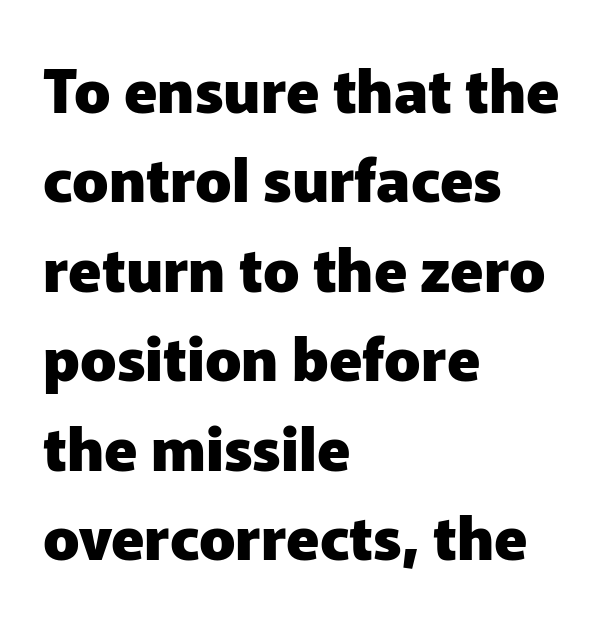
The image shows 60 px heavy sans-serif type, upright; set left-aligned, normal line spacing (1.49x), normal letter spacing, not underlined; low stroke contrast and a medium x-height.
